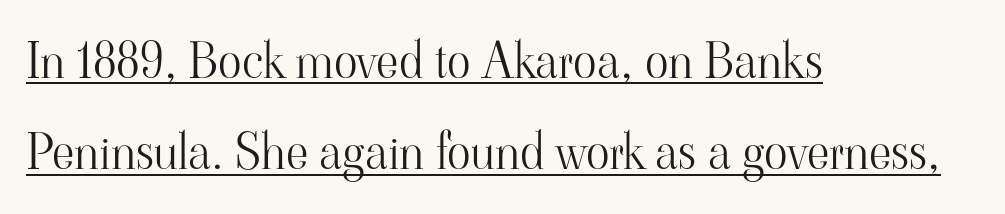
Style check: upright. Little horizontal feet cap the strokes, marking this as serif type. Summary of weight: not heavy and not bold. The type is set solid horizontally, with unmodified tracking. Character widths vary here, with narrow letters taking less room than wide ones. A typographer would call this underscored text.
